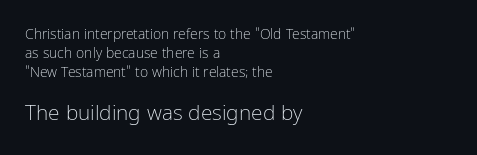
Ascenders rise straight up at ninety degrees. Caption: multi-line text, flush left, ragged right. The strokes are not fattened; the text isn't bold. The block sitting lower on the canvas is the one with enlarged characters.
